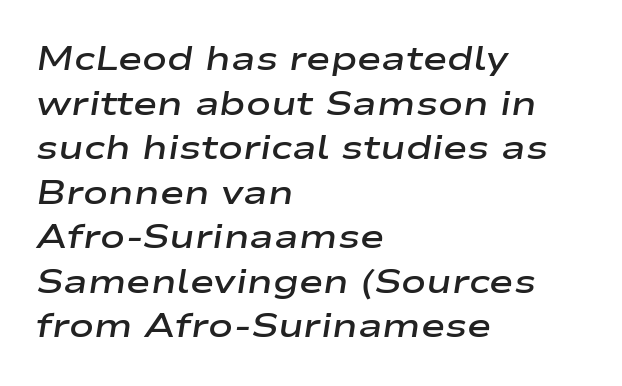
The image shows 33 px semibold, wide type, italic (leaning right); set left-aligned, normal line spacing (1.35x), normal letter spacing, not underlined; low stroke contrast and a medium x-height.
